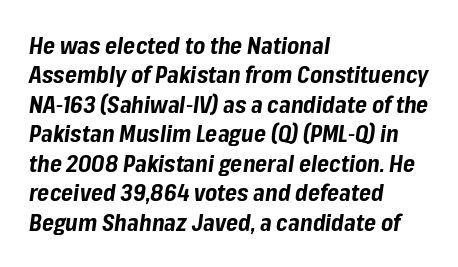
Is the type slanted? Yes — the strokes lean at a clear angle. Plenty of ink on the page — the face is bold. In terms of letterspacing, this is plain default setting. The lines in this sample share a left origin and differ only in where they stop.
